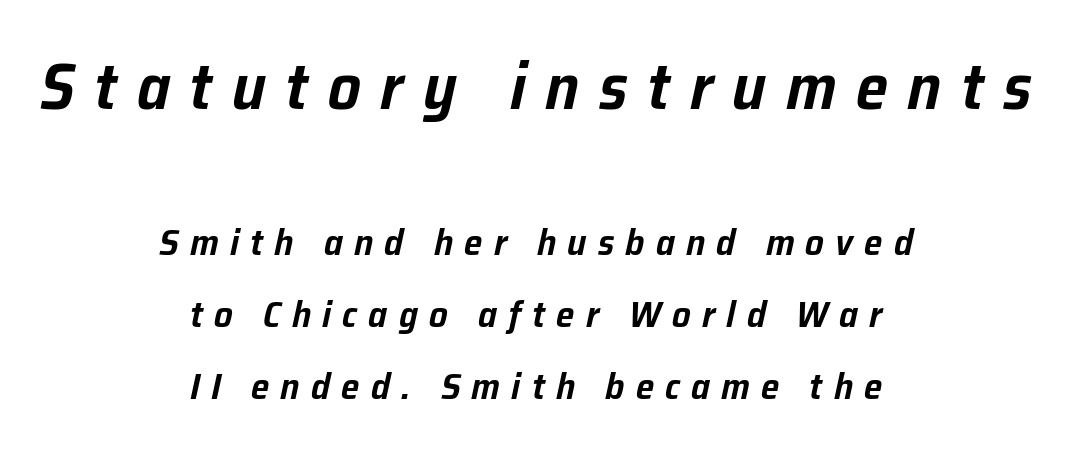
Q: Is the text italic (slanted)? A: Yes, it leans right by about 12 degrees.
Q: Is the text underlined? A: No.
Q: How is the paragraph aligned? A: Centered.
Q: Is the spacing between letters normal or unusually wide? A: Unusually wide.
Q: Is the spacing between lines tight, normal or loose? A: Loose.
Q: Which block of text is set in a larger size, the first (top) or the second (bottom)? A: The first (top) one.
Q: Width (condensed, normal, or wide)? A: Normal.
Q: Stroke contrast? A: Low.
Q: x-height? A: Medium.
Q: Monospaced? A: No.
